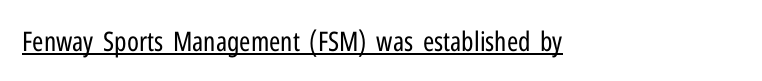
{"italic": "no", "bold": "no", "underline": "yes", "letter_spacing": "normal", "letter_spacing_em": 0.0, "glyph_px": 27}
